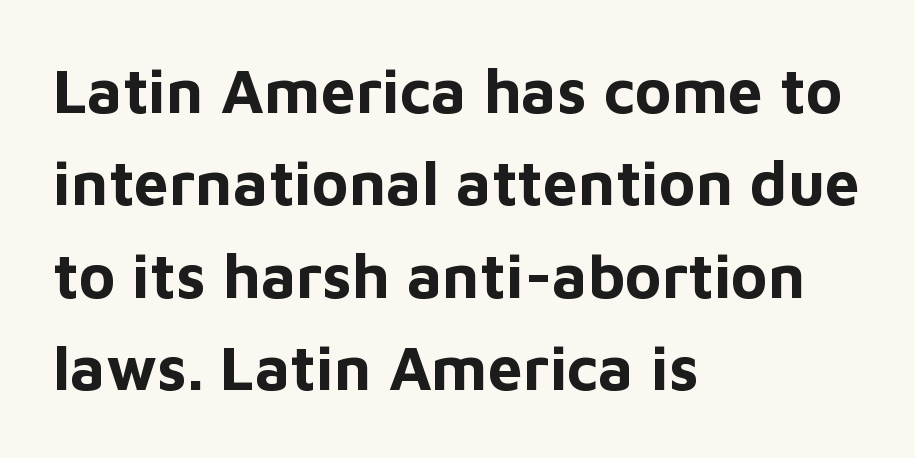
Posture: straight, roman, zero tilt. To sum up the face: it is a sans, with no serifs. Proportional: the letters do not fall into vertical columns. Line starts are locked; line ends wander.
